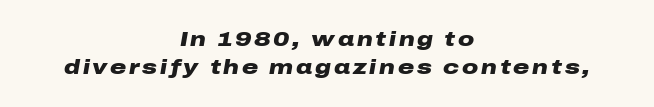
{"italic": "yes", "lean": "right", "slant_degrees": 10, "bold": "yes", "underline": "no", "align": "center", "line_spacing": "normal", "line_spacing_ratio": 1.38, "glyph_px": 20}
